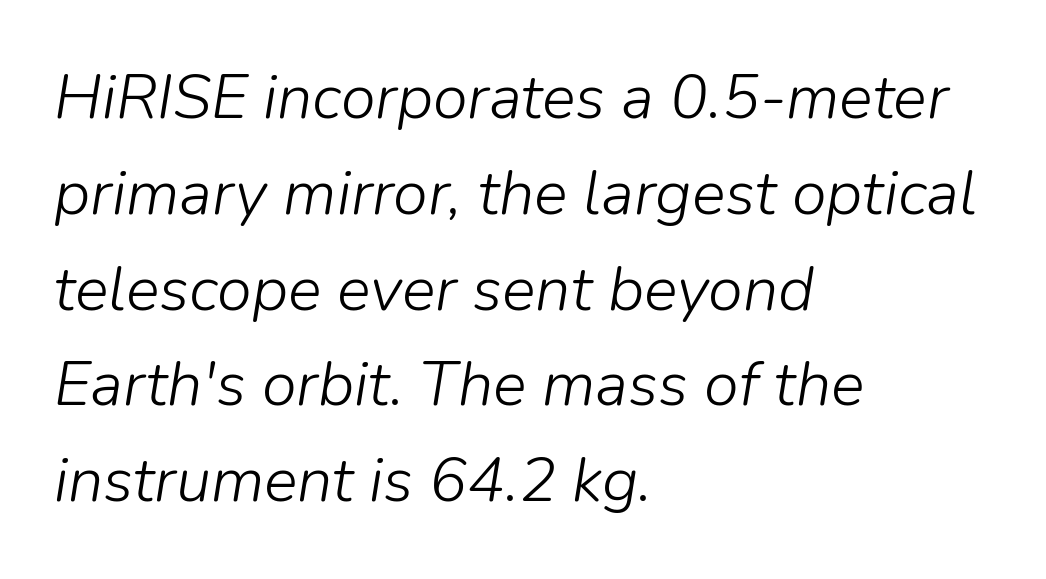
The image shows 63 px light type, italic (leaning right); set left-aligned, normal line spacing (1.52x), normal letter spacing, not underlined; low stroke contrast and a medium x-height.
